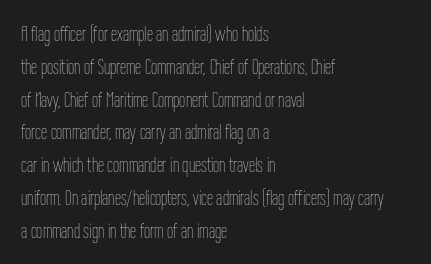
The image shows 22 px text type, upright; set left-aligned, normal line spacing (1.49x), normal letter spacing, not underlined.
